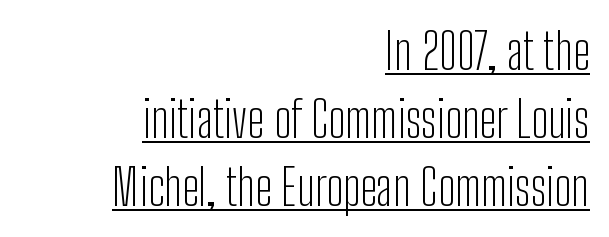
{"serif": "no", "italic": "no", "bold": "no", "weight": "light", "width": "condensed", "stroke_contrast": "low", "x_height": "medium", "monospaced": "no", "underline": "yes", "align": "right", "line_spacing": "normal", "line_spacing_ratio": 1.36, "letter_spacing": "normal", "letter_spacing_em": 0.0, "glyph_px": 50}
